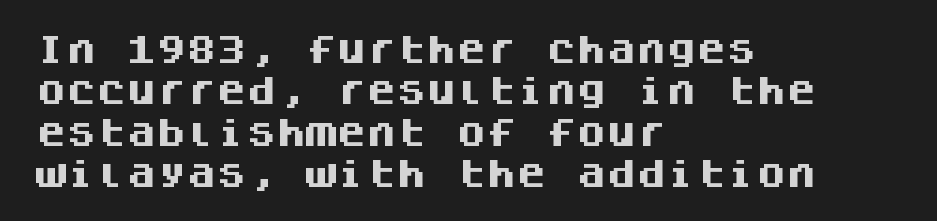
{"serif": "no", "italic": "no", "bold": "yes", "weight": "heavy", "width": "normal", "stroke_contrast": "medium", "x_height": "large", "monospaced": "yes", "underline": "no", "align": "left", "line_spacing": "normal", "line_spacing_ratio": 1.38, "letter_spacing": "normal", "letter_spacing_em": 0.0, "glyph_px": 30}
